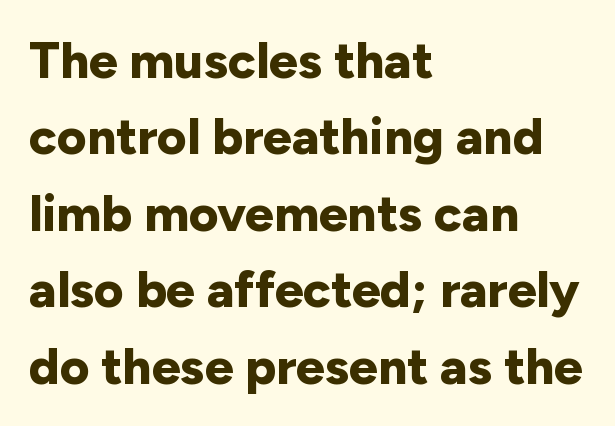
Quick note: not italic, upright. Think of a printed novel: that variable character pitch is what you see here. Rule under the text: the space is simply empty. How would I describe the line gaps? Plain and ordinary.
